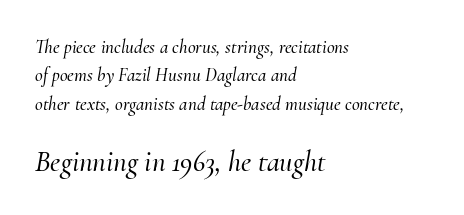
The glyphs are unaccompanied by any horizontal stroke below them. This block has exactly the height ordinary leading produces. This rendering uses left alignment, leaving the right contour irregular. Designer's note — italics engaged. What stands out about the letter spacing? Nothing — it is the standard amount. Examine the stroke ends and you'll spot serifs.
